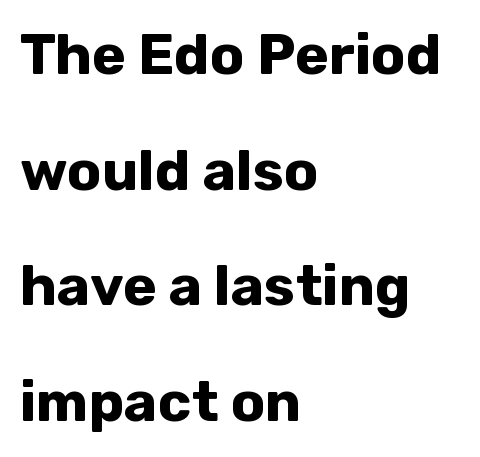
Compared with typical body copy, the letter spacing here is the same. A roman cut, with each character standing at attention. Underline: absent. A classic flush-left, rag-right setting is used for this passage. The leading is generous, giving the passage an open texture. Serif or sans? Sans — the stroke terminals are bare.
